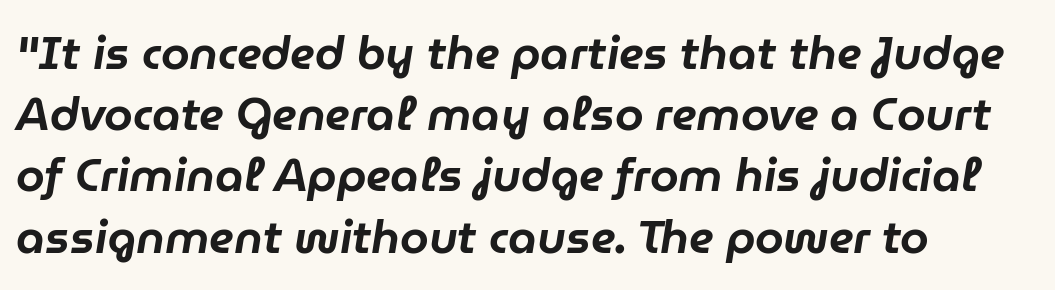
{"italic": "yes", "lean": "right", "slant_degrees": 9, "width": "normal", "stroke_contrast": "low", "x_height": "medium", "monospaced": "no", "underline": "no", "align": "left", "line_spacing": "normal", "line_spacing_ratio": 1.33, "letter_spacing": "normal", "letter_spacing_em": 0.0, "glyph_px": 46}
